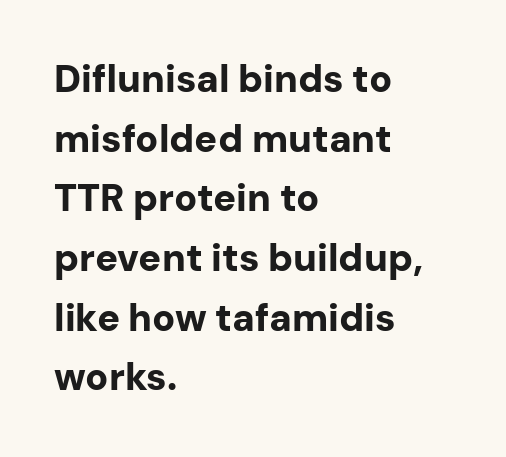
{"serif": "no", "italic": "no", "bold": "yes", "weight": "bold", "width": "normal", "stroke_contrast": "low", "x_height": "medium", "monospaced": "no", "underline": "no", "align": "left", "line_spacing": "normal", "line_spacing_ratio": 1.57, "letter_spacing": "normal", "letter_spacing_em": 0.0, "glyph_px": 38}
